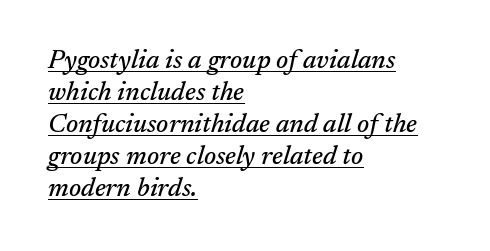
{"italic": "yes", "lean": "right", "slant_degrees": 17, "underline": "yes", "align": "left", "line_spacing_ratio": 1.23, "letter_spacing": "normal", "letter_spacing_em": 0.0, "glyph_px": 26}
